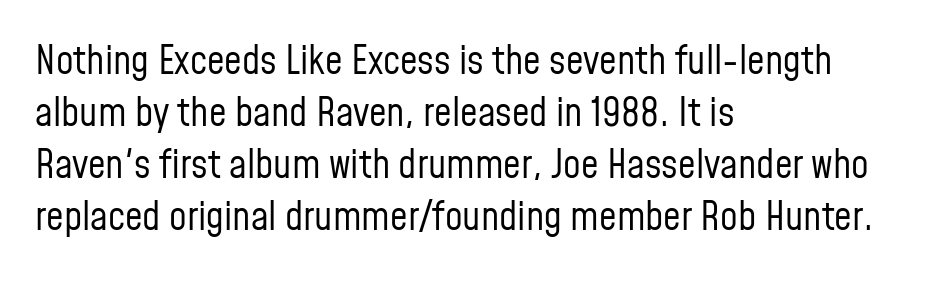
{"serif": "no", "italic": "no", "bold": "no", "weight": "regular", "width": "condensed", "stroke_contrast": "low", "x_height": "medium", "monospaced": "no", "underline": "no", "align": "left", "line_spacing": "normal", "line_spacing_ratio": 1.33, "letter_spacing": "normal", "letter_spacing_em": 0.0, "glyph_px": 39}
